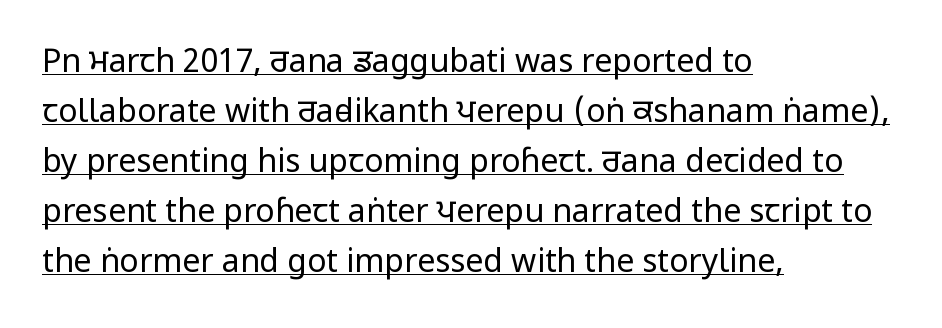
The image shows 32 px regular-weight, condensed sans-serif type, upright; set left-aligned, normal line spacing (1.56x), normal letter spacing, underlined; low stroke contrast and a large x-height.
